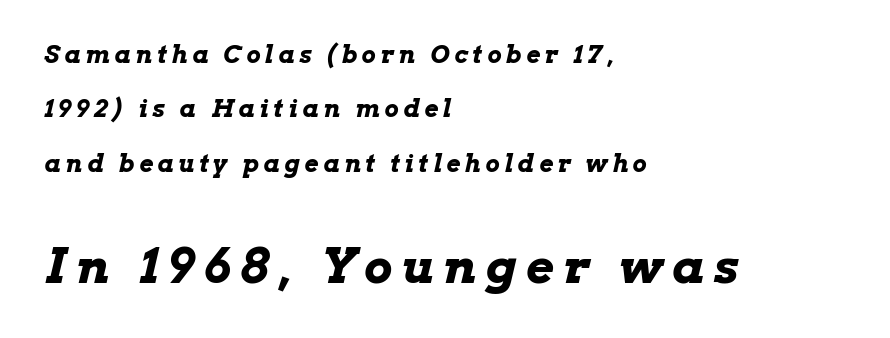
The image shows 48 px bold, wide type, italic (leaning right); set left-aligned, loose line spacing (2.27x), unusually wide letter spacing (+0.2 em), not underlined; the second (bottom) block is 2.0x larger; low stroke contrast and a medium x-height.
